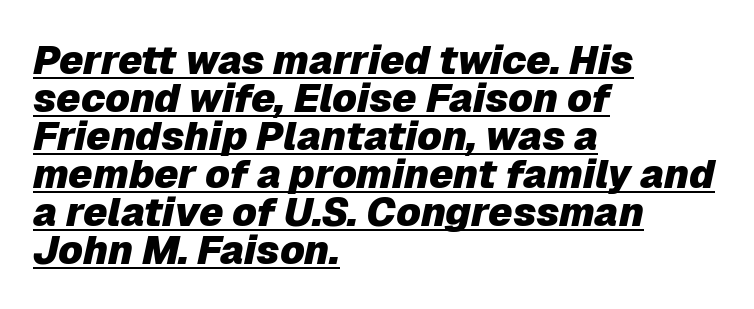
{"italic": "yes", "lean": "right", "slant_degrees": 12, "bold": "yes", "weight": "heavy", "width": "normal", "stroke_contrast": "low", "x_height": "medium", "monospaced": "no", "underline": "yes", "align": "left", "line_spacing": "tight", "line_spacing_ratio": 0.95, "letter_spacing": "normal", "letter_spacing_em": 0.0, "glyph_px": 40}
